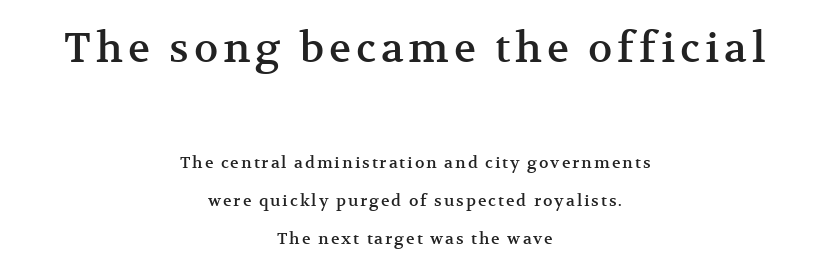
In CSS terms this would be text-align: center. Scale decreases going downward across the two blocks. The passage shown is not underscored anywhere. This is serif lettering, the kind often seen in printed books. Summary of vertical rhythm: relaxed, with wide interline spacing.
